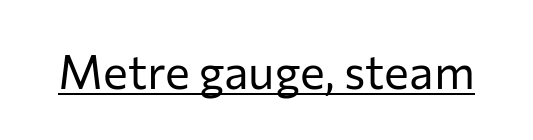
{"serif": "no", "italic": "no", "bold": "no", "weight": "regular", "width": "normal", "stroke_contrast": "low", "x_height": "medium", "monospaced": "no", "underline": "yes", "letter_spacing": "normal", "letter_spacing_em": 0.0, "glyph_px": 47}
